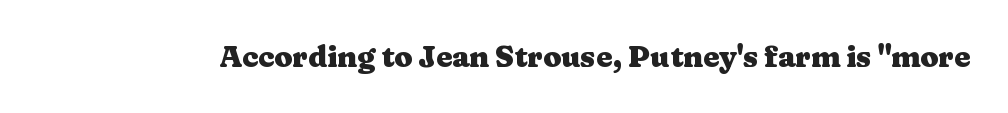
{"serif": "yes", "italic": "no", "bold": "yes", "weight": "heavy", "width": "wide", "stroke_contrast": "medium", "x_height": "medium", "monospaced": "no", "underline": "no", "letter_spacing": "normal", "letter_spacing_em": 0.0, "glyph_px": 29}
